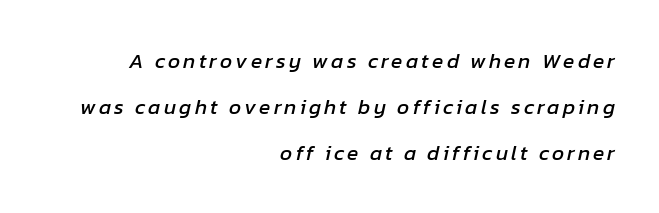
Q: Is the text italic (slanted)? A: Yes, it leans right by about 12 degrees.
Q: Is the text underlined? A: No.
Q: How is the paragraph aligned? A: Right-aligned.
Q: Is the spacing between lines tight, normal or loose? A: Loose.
